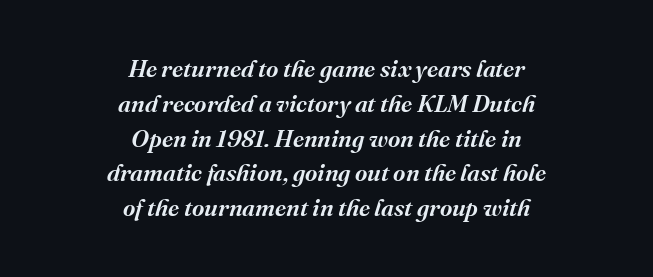
{"italic": "yes", "lean": "right", "slant_degrees": 16, "underline": "no", "align": "center", "line_spacing": "normal", "line_spacing_ratio": 1.45, "letter_spacing": "normal", "letter_spacing_em": 0.0, "glyph_px": 24}
